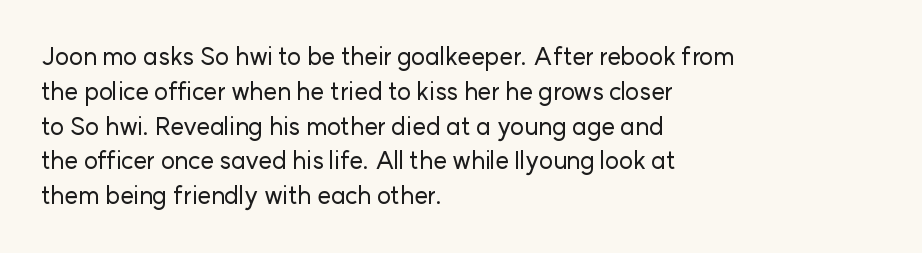
The image shows 24 px text type, upright; set left-aligned, normal line spacing (1.45x), normal letter spacing, not underlined.
